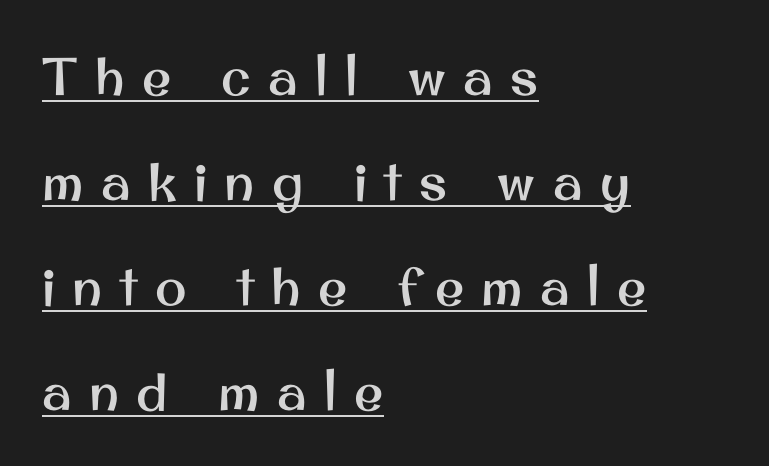
Q: Is the text italic (slanted)? A: No, it is upright.
Q: Is the typeface a serif or a sans-serif typeface? A: Sans-serif.
Q: Is the text underlined? A: Yes.
Q: How is the paragraph aligned? A: Left-aligned.
Q: Is the spacing between letters normal or unusually wide? A: Unusually wide.
Q: Is the spacing between lines tight, normal or loose? A: Loose.
Q: Width (condensed, normal, or wide)? A: Normal.
Q: Stroke contrast? A: Medium.
Q: x-height? A: Small.
Q: Monospaced? A: No.
